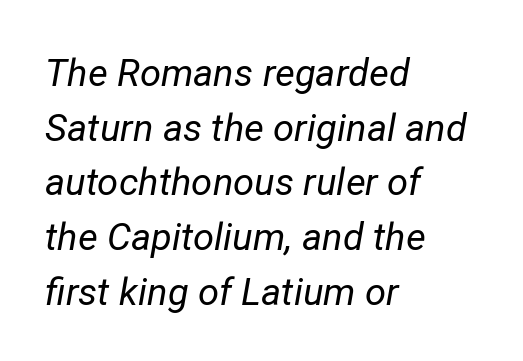
{"italic": "yes", "lean": "right", "slant_degrees": 12, "bold": "no", "weight": "regular", "width": "normal", "stroke_contrast": "low", "x_height": "medium", "monospaced": "no", "underline": "no", "align": "left", "line_spacing": "normal", "line_spacing_ratio": 1.44, "letter_spacing": "normal", "letter_spacing_em": 0.0, "glyph_px": 38}
